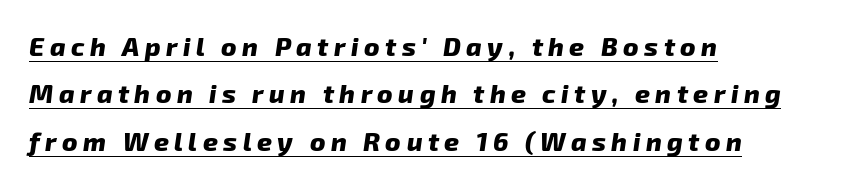
The image shows 26 px bold type; set left-aligned, line spacing 1.82x, unusually wide letter spacing (+0.21 em), underlined.
